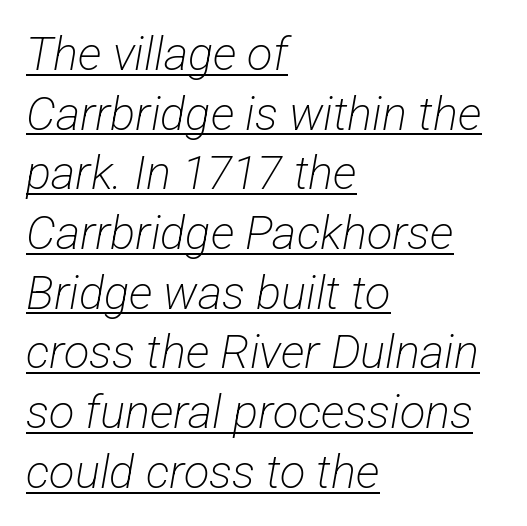
{"serif": "no", "bold": "no", "weight": "light", "width": "condensed", "stroke_contrast": "low", "x_height": "medium", "monospaced": "no", "underline": "yes", "align": "left", "line_spacing": "normal", "line_spacing_ratio": 1.27, "letter_spacing": "normal", "letter_spacing_em": 0.0, "glyph_px": 47}
